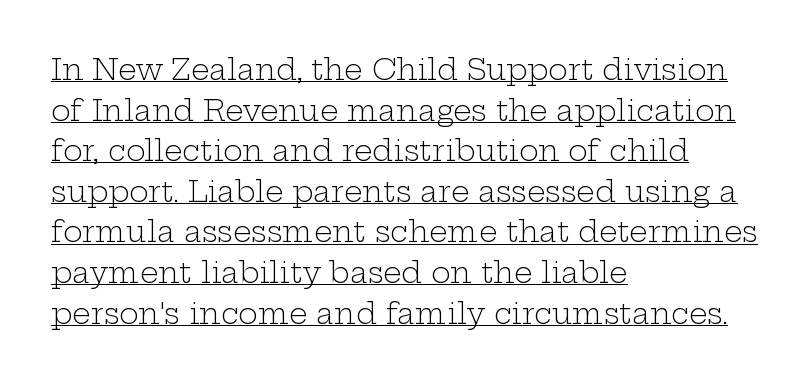
{"serif": "yes", "italic": "no", "bold": "no", "weight": "light", "width": "wide", "stroke_contrast": "low", "x_height": "medium", "monospaced": "no", "underline": "yes", "align": "left", "line_spacing": "normal", "line_spacing_ratio": 1.4, "letter_spacing": "normal", "letter_spacing_em": 0.0, "glyph_px": 29}
